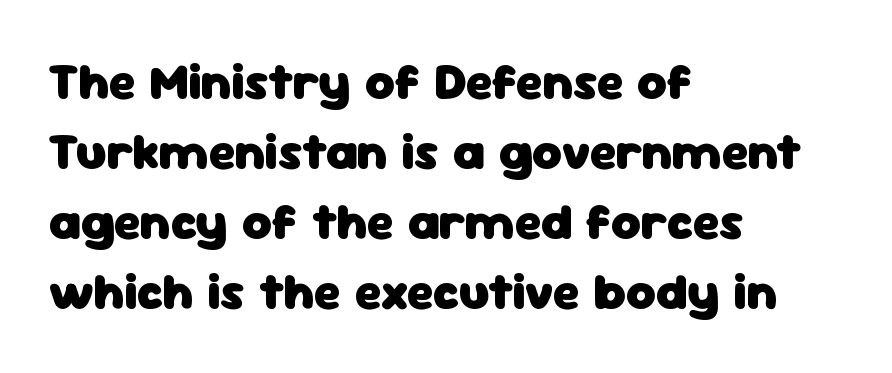
The image shows 51 px heavy sans-serif type, upright; set left-aligned, normal line spacing (1.37x), normal letter spacing, not underlined; low stroke contrast and a medium x-height.
